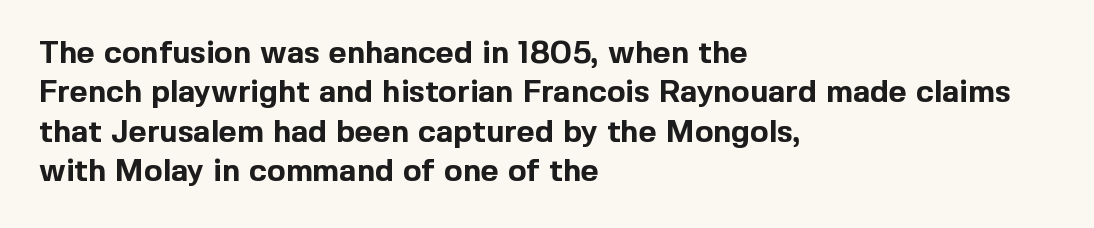
{"serif": "no", "italic": "no", "bold": "yes", "weight": "bold", "width": "normal", "x_height": "medium", "monospaced": "no", "underline": "no", "align": "left", "line_spacing": "normal", "line_spacing_ratio": 1.27, "letter_spacing": "normal", "letter_spacing_em": 0.0, "glyph_px": 31}
